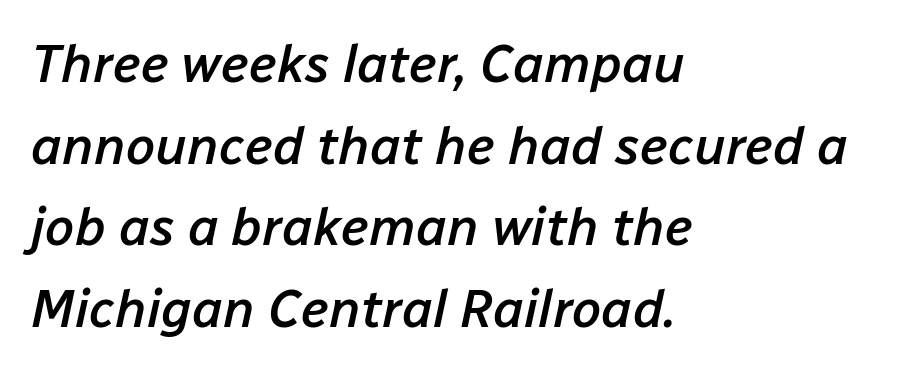
Q: Is the text bold? A: Semi-bold.
Q: Is the text italic (slanted)? A: Yes, it leans right by about 12 degrees.
Q: Is the text underlined? A: No.
Q: How is the paragraph aligned? A: Left-aligned.
Q: Is the spacing between letters normal or unusually wide? A: Normal.
Q: Is the spacing between lines tight, normal or loose? A: Normal.
Q: Width (condensed, normal, or wide)? A: Normal.
Q: Stroke contrast? A: Low.
Q: x-height? A: Medium.
Q: Monospaced? A: No.
